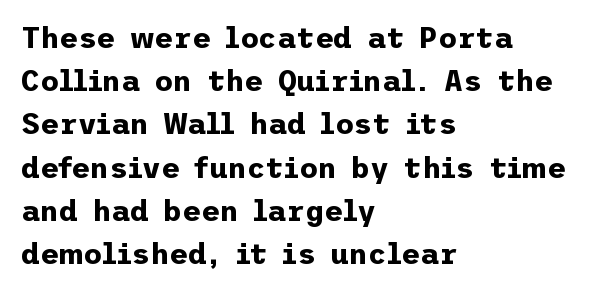
Italic? Not at all — the glyphs are vertical. A typesetter would label this face a sans. The typesetter chose a ragged-right arrangement here. What weight is shown? A full bold with thick strokes. Quick note: underline off. Standard letterfit; no display-style spreading of the glyphs.
